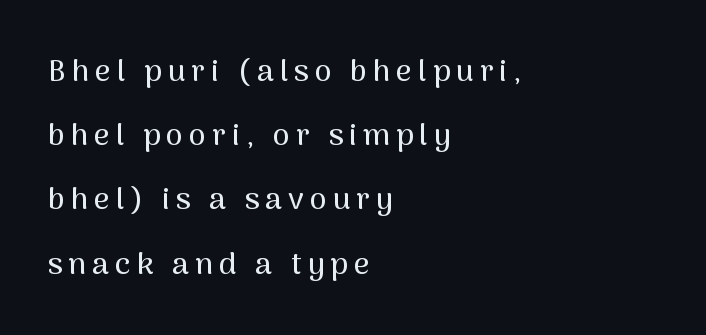
{"serif": "no", "italic": "no", "width": "normal", "stroke_contrast": "medium", "x_height": "medium", "monospaced": "no", "underline": "no", "align": "left", "line_spacing": "loose", "line_spacing_ratio": 2.07, "glyph_px": 31}
